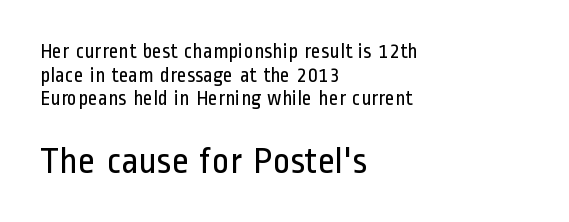
The image shows 37 px regular-weight, condensed sans-serif type, upright; set left-aligned, tight line spacing (1.13x), normal letter spacing, not underlined; the second (bottom) block is 1.76x larger; low stroke contrast and a medium x-height.
